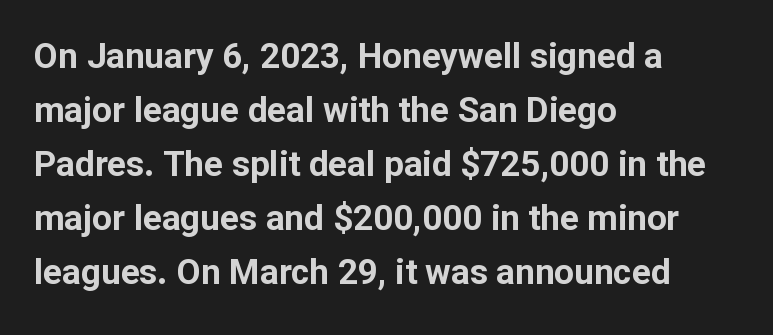
Q: Is the text bold? A: Yes.
Q: Is the text italic (slanted)? A: No, it is upright.
Q: Is the typeface a serif or a sans-serif typeface? A: Sans-serif.
Q: Is the text underlined? A: No.
Q: How is the paragraph aligned? A: Left-aligned.
Q: Is the spacing between letters normal or unusually wide? A: Normal.
Q: Is the spacing between lines tight, normal or loose? A: Normal.
Q: Width (condensed, normal, or wide)? A: Normal.
Q: Stroke contrast? A: Low.
Q: x-height? A: Medium.
Q: Monospaced? A: No.
